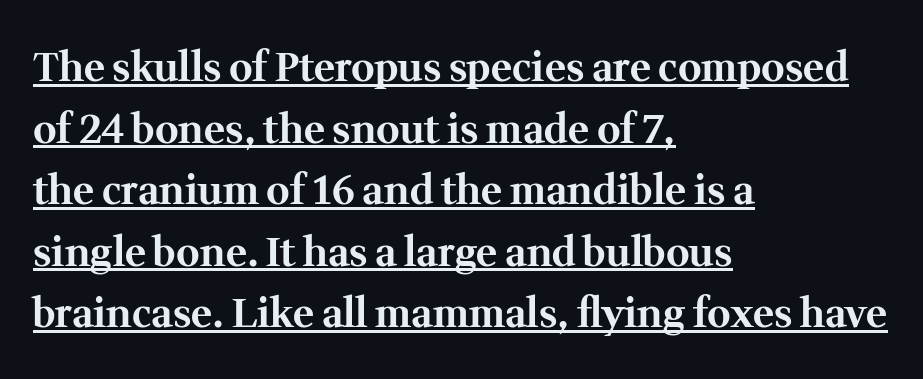
Q: Is the text bold? A: Yes.
Q: Is the text italic (slanted)? A: No, it is upright.
Q: Is the typeface a serif or a sans-serif typeface? A: Serif.
Q: Is the text underlined? A: Yes.
Q: How is the paragraph aligned? A: Left-aligned.
Q: Is the spacing between letters normal or unusually wide? A: Normal.
Q: Is the spacing between lines tight, normal or loose? A: Normal.
Q: Width (condensed, normal, or wide)? A: Normal.
Q: Stroke contrast? A: Medium.
Q: x-height? A: Medium.
Q: Monospaced? A: No.
